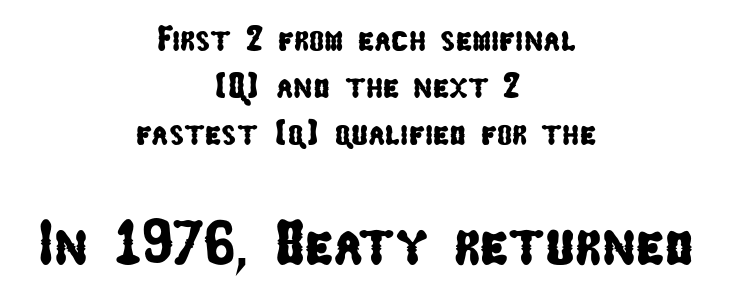
The words here are not underlined. The characters display no serif detailing; their extremities are plain. Typeset on center — no edge is straight. The designer gave the closing block more size than the opening block. The face used here is rendered with its standard letterfit. Spacing verdict: proportional, widths tailored to each character.
